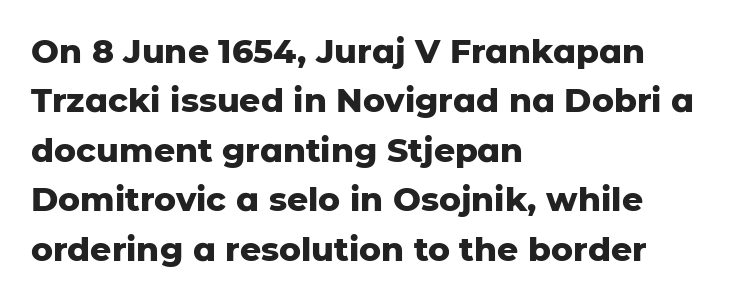
This rendering uses left alignment, leaving the right contour irregular. Tall strokes in this sample are plumb rather than angled. Font category for this specimen: sans-serif. The zone under the glyphs is completely vacant.
